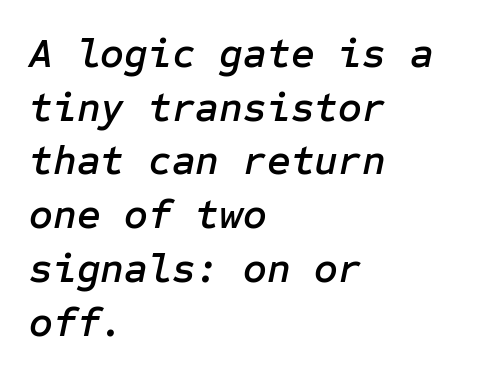
Short and long lines alike share a common starting point at left. Each row of text sits above clean, open space. Emphasis-style slanted type is in use. Is the letter spacing exaggerated? No — it looks like the ordinary default. Regarding leading, the lines here are spaced in the standard way.
